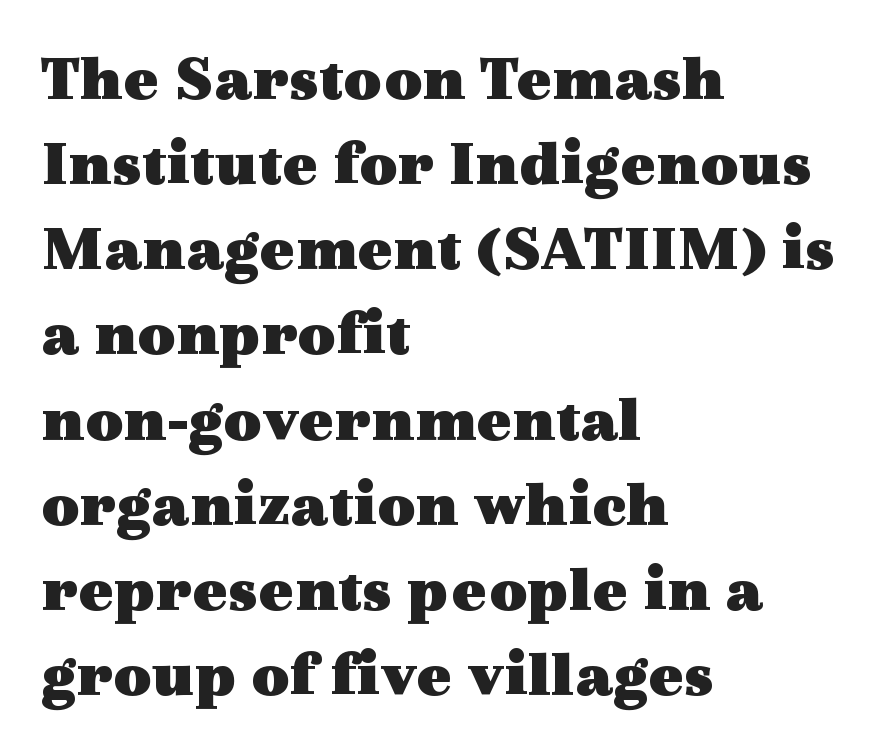
Stroke terminals: seriffed. Note the varied advance widths — an 'i' is clearly narrower than an 'm'. The ragged edge is on the right, which tells us the setting is flush left. Quick note: interline space is typical.
